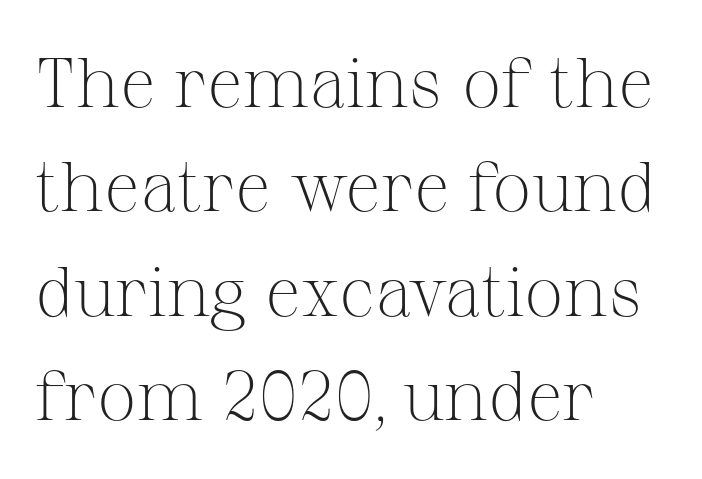
Q: Is the text bold? A: No.
Q: Is the text italic (slanted)? A: No, it is upright.
Q: Is the typeface a serif or a sans-serif typeface? A: Serif.
Q: Is the text underlined? A: No.
Q: How is the paragraph aligned? A: Left-aligned.
Q: Is the spacing between letters normal or unusually wide? A: Normal.
Q: Is the spacing between lines tight, normal or loose? A: Normal.
Q: Width (condensed, normal, or wide)? A: Normal.
Q: Stroke contrast? A: Medium.
Q: x-height? A: Medium.
Q: Monospaced? A: No.
